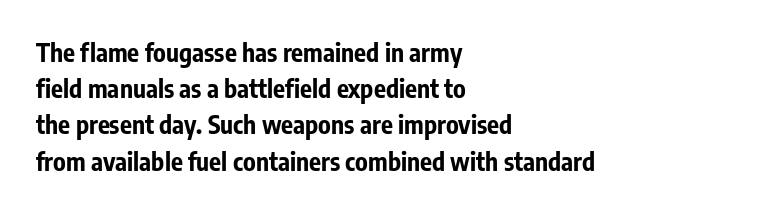
Typesetter's note: full bold, strokes at maximum text heaviness. Rendered with straight, roman letterforms. The line-height multiplier appears to be the usual default. Words appear dense and cohesive because spacing is normal. A student would call this left alignment; a typographer would say flush left, rag right. The baseline area is clear.
